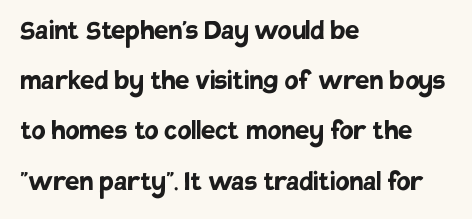
Leading matches the norm, producing a regular column. There is no visible air inserted between adjacent glyphs. Look at the bottom of the vertical strokes: they stop flat, with no serifs. This rendering uses left alignment, leaving the right contour irregular. Each letter keeps its own natural width here, so spacing adapts to shape. Vertical strokes here are truly vertical.
